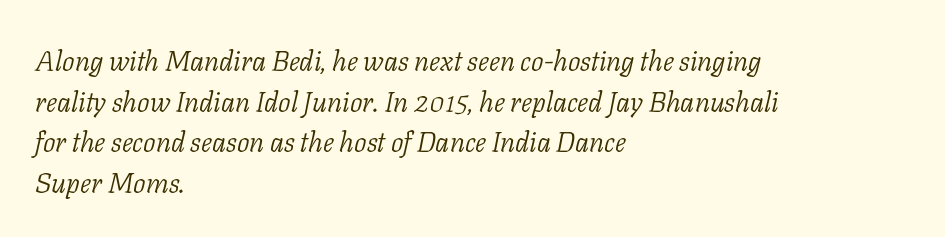
{"serif": "yes", "italic": "yes", "lean": "right", "slant_degrees": 11, "bold": "no", "weight": "light", "width": "normal", "stroke_contrast": "low", "x_height": "medium", "monospaced": "no", "underline": "no", "align": "left", "line_spacing": "normal", "line_spacing_ratio": 1.45, "letter_spacing": "normal", "letter_spacing_em": 0.0, "glyph_px": 28}
